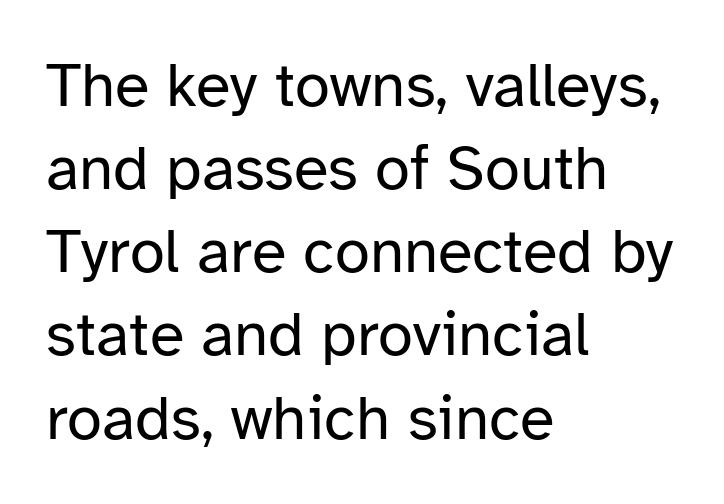
Q: Is the text bold? A: No.
Q: Is the text italic (slanted)? A: No, it is upright.
Q: Is the typeface a serif or a sans-serif typeface? A: Sans-serif.
Q: Is the text underlined? A: No.
Q: How is the paragraph aligned? A: Left-aligned.
Q: Is the spacing between letters normal or unusually wide? A: Normal.
Q: Is the spacing between lines tight, normal or loose? A: Normal.
Q: Width (condensed, normal, or wide)? A: Normal.
Q: Stroke contrast? A: Low.
Q: x-height? A: Medium.
Q: Monospaced? A: No.
